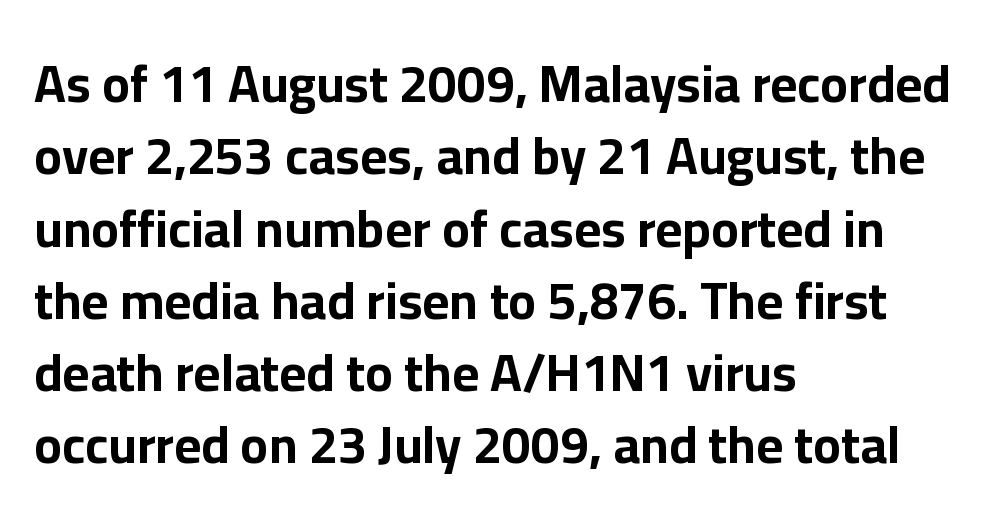
{"serif": "no", "italic": "no", "bold": "yes", "weight": "bold", "width": "normal", "stroke_contrast": "low", "x_height": "medium", "monospaced": "no", "underline": "no", "align": "left", "line_spacing": "normal", "line_spacing_ratio": 1.39, "letter_spacing": "normal", "letter_spacing_em": 0.0, "glyph_px": 52}
